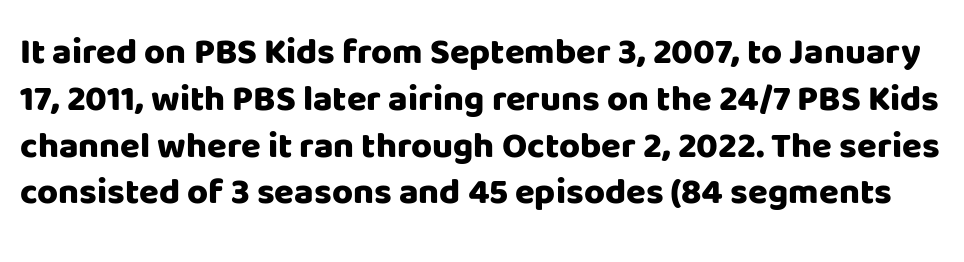
Q: Is the text bold? A: Yes.
Q: Is the text italic (slanted)? A: No, it is upright.
Q: Is the typeface a serif or a sans-serif typeface? A: Sans-serif.
Q: Is the text underlined? A: No.
Q: Is the spacing between letters normal or unusually wide? A: Normal.
Q: Is the spacing between lines tight, normal or loose? A: Normal.
Q: Width (condensed, normal, or wide)? A: Normal.
Q: Stroke contrast? A: Low.
Q: x-height? A: Large.
Q: Monospaced? A: No.
